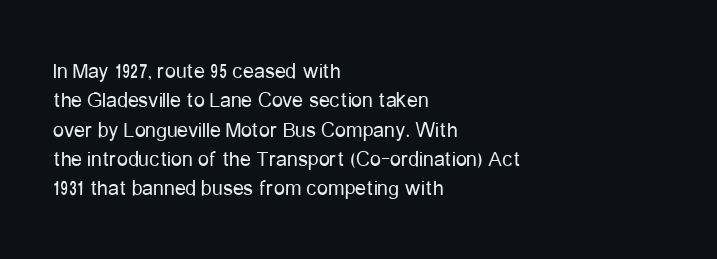
The image shows 22 px text type, upright; set left-aligned, normal line spacing (1.33x), normal letter spacing, not underlined.
